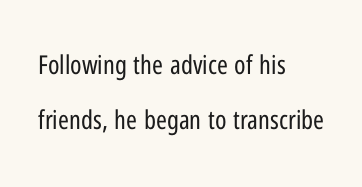
Style check: upright. If you measured baseline to baseline, you'd find a long distance. Each row of text sits above clean, open space. The ragged edge is on the right, which tells us the setting is flush left.
